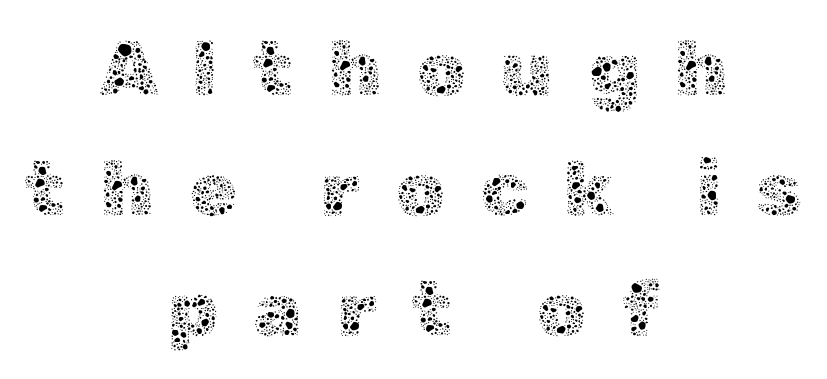
Q: Is the text bold? A: No.
Q: Is the text italic (slanted)? A: No, it is upright.
Q: Is the text underlined? A: No.
Q: How is the paragraph aligned? A: Centered.
Q: Is the spacing between letters normal or unusually wide? A: Unusually wide.
Q: Is the spacing between lines tight, normal or loose? A: Normal.
Q: Width (condensed, normal, or wide)? A: Normal.
Q: x-height? A: Medium.
Q: Monospaced? A: No.
